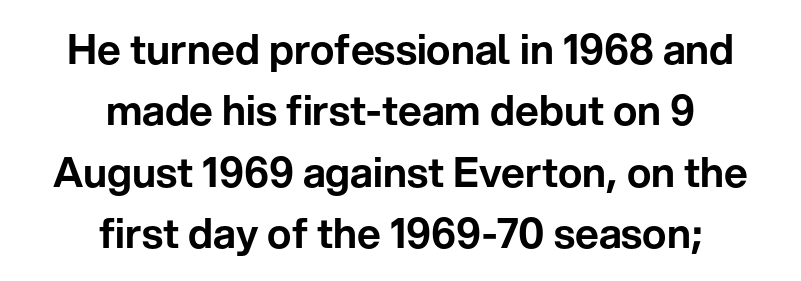
Alignment: centered. The glyphs in this specimen are sans serif. The baseline area is clear. Glyph-to-glyph distance matches everyday printed text. Is this a fixed-width face? No — the glyphs have proportional, varying widths. The space between consecutive lines is moderate.
